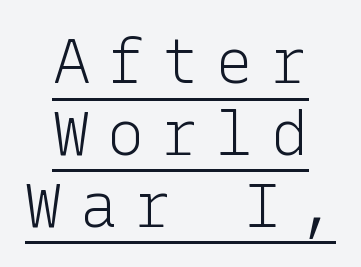
The image shows 62 px light sans-serif type, upright; set centered, line spacing 1.16x, unusually wide letter spacing (+0.28 em), underlined; low stroke contrast and a medium x-height.
